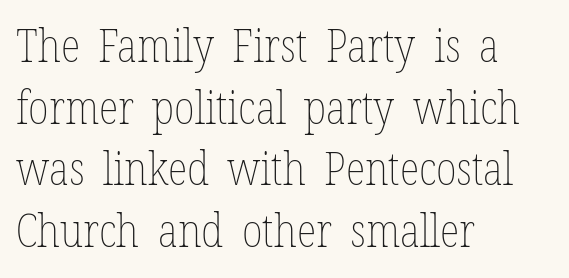
The weight tops out at a normal text grade. The rendering keeps characters at their native spacing. Posture: upright roman. Is there much room between lines? A standard amount, neither cramped nor airy. The text block is weighted toward the left margin, trailing off unevenly rightward.
